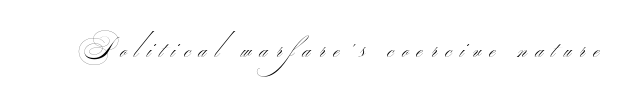
The image shows 27 px text type; set unusually wide letter spacing (+0.32 em), not underlined.
